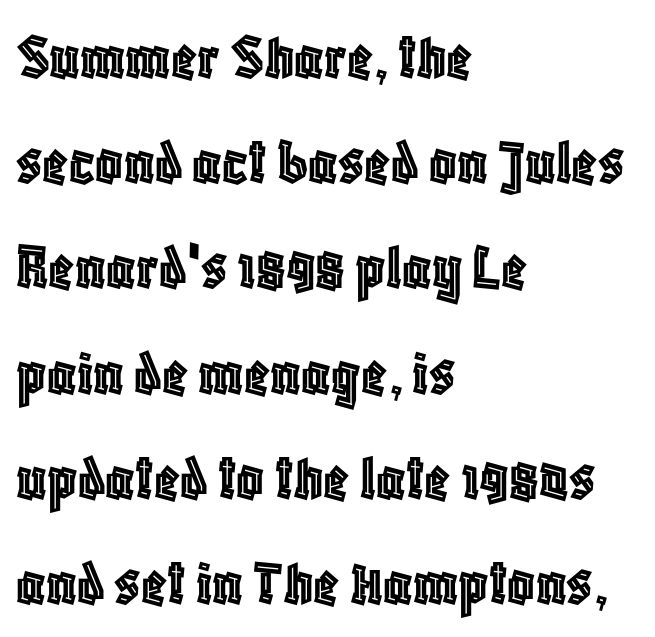
{"italic": "no", "width": "condensed", "x_height": "large", "monospaced": "no", "underline": "no", "align": "left", "line_spacing": "normal", "line_spacing_ratio": 1.57, "letter_spacing": "normal", "letter_spacing_em": 0.0, "glyph_px": 67}
